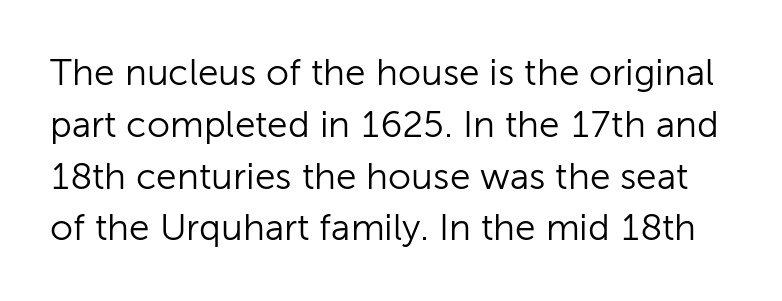
The image shows 37 px light sans-serif type, upright; set normal line spacing (1.4x), normal letter spacing, not underlined; low stroke contrast and a medium x-height.
